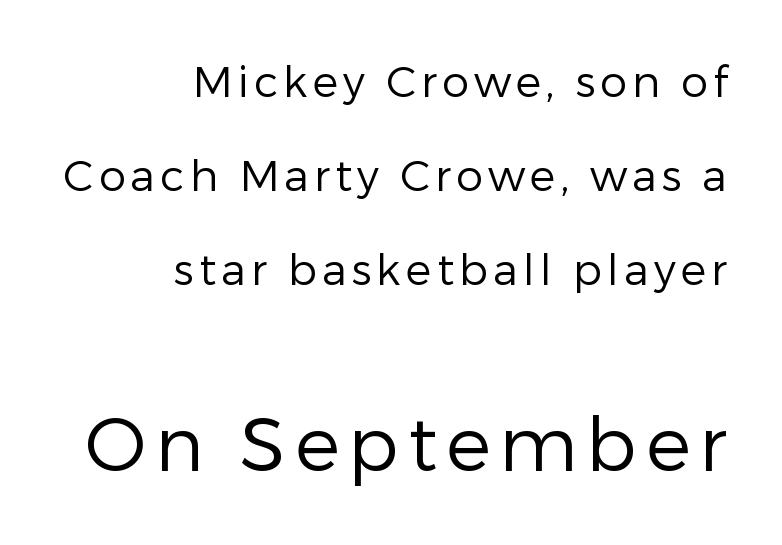
{"serif": "no", "italic": "no", "bold": "no", "weight": "regular", "width": "normal", "stroke_contrast": "low", "x_height": "medium", "monospaced": "no", "underline": "no", "align": "right", "line_spacing": "loose", "line_spacing_ratio": 2.19, "larger_block": "second", "size_ratio": 1.74, "glyph_px": 75}
